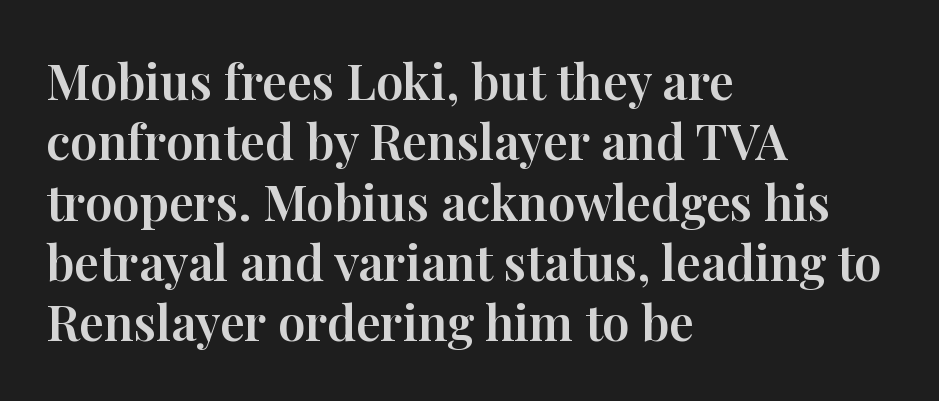
Proportional: the letters do not fall into vertical columns. Horizontal alignment here is leftward, the default for most running prose. Notice how the stems are strictly vertical — no italics here. The baseline area is clear. Type style note: has serifs. The line texture is even and compact thanks to regular tracking.
